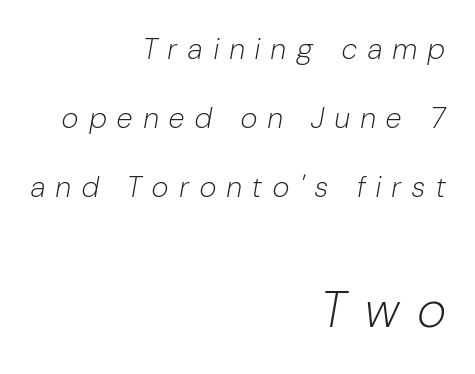
The image shows 50 px light, condensed type, italic (leaning right); set right-aligned, loose line spacing (2.38x), unusually wide letter spacing (+0.39 em), not underlined; the second (bottom) block is 1.72x larger; low stroke contrast and a medium x-height.
